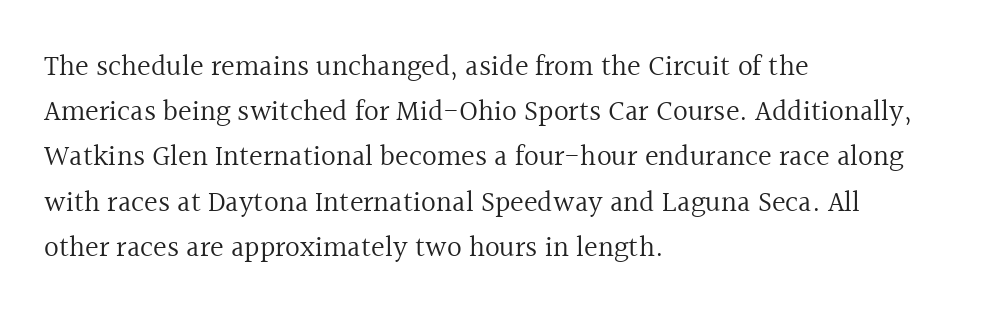
{"serif": "yes", "italic": "no", "bold": "no", "weight": "regular", "width": "normal", "x_height": "medium", "monospaced": "no", "underline": "no", "align": "left", "line_spacing": "normal", "line_spacing_ratio": 1.56, "letter_spacing": "normal", "letter_spacing_em": 0.0, "glyph_px": 29}
